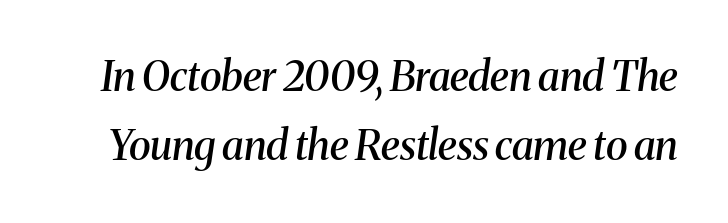
Q: Is the text bold? A: Semi-bold.
Q: Is the text italic (slanted)? A: Yes, it leans right by about 8 degrees.
Q: Is the typeface a serif or a sans-serif typeface? A: Serif.
Q: Is the text underlined? A: No.
Q: Is the spacing between letters normal or unusually wide? A: Normal.
Q: Is the spacing between lines tight, normal or loose? A: Normal.
Q: Width (condensed, normal, or wide)? A: Normal.
Q: Stroke contrast? A: Medium.
Q: x-height? A: Medium.
Q: Monospaced? A: No.
